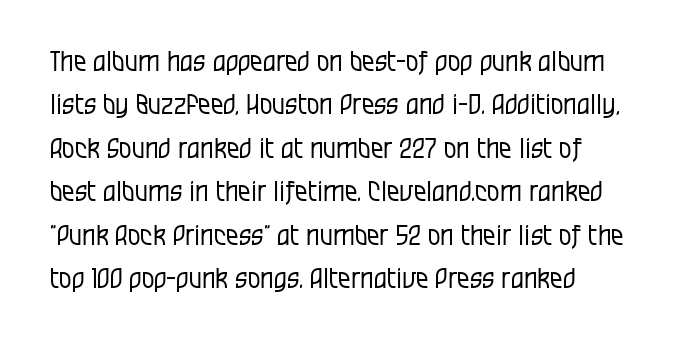
Q: Is the text bold? A: No.
Q: Is the text italic (slanted)? A: No, it is upright.
Q: Is the typeface a serif or a sans-serif typeface? A: Sans-serif.
Q: Is the text underlined? A: No.
Q: Is the spacing between letters normal or unusually wide? A: Normal.
Q: Is the spacing between lines tight, normal or loose? A: Normal.
Q: Width (condensed, normal, or wide)? A: Condensed.
Q: Stroke contrast? A: Low.
Q: x-height? A: Large.
Q: Monospaced? A: No.
